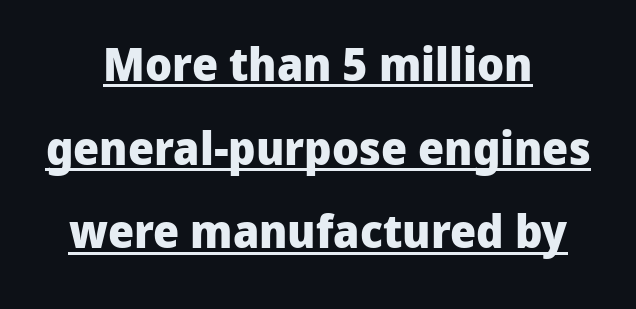
{"serif": "no", "italic": "no", "bold": "yes", "weight": "heavy", "width": "normal", "stroke_contrast": "low", "x_height": "medium", "monospaced": "no", "underline": "yes", "align": "center", "line_spacing_ratio": 1.82, "letter_spacing": "normal", "letter_spacing_em": 0.0, "glyph_px": 46}
